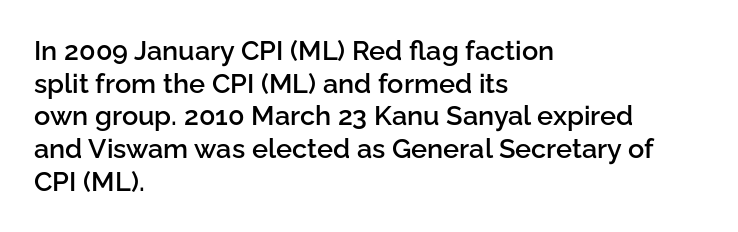
The rendering uses a semibold face; strokes are thickened but not to full bold. Inter-character spacing is left at the font's built-in metrics. Quick note: not italic, upright. Which margin do the lines hug? The left one — the right edge is uneven.
